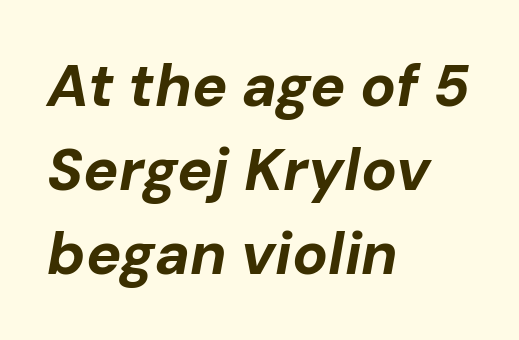
Q: Is the text bold? A: Yes.
Q: Is the text italic (slanted)? A: Yes, it leans right by about 10 degrees.
Q: Is the text underlined? A: No.
Q: How is the paragraph aligned? A: Left-aligned.
Q: Is the spacing between letters normal or unusually wide? A: Normal.
Q: Is the spacing between lines tight, normal or loose? A: Normal.
Q: Width (condensed, normal, or wide)? A: Normal.
Q: Stroke contrast? A: Low.
Q: x-height? A: Medium.
Q: Monospaced? A: No.
